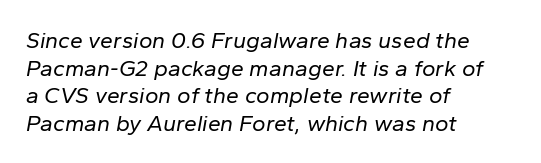
Q: Is the text bold? A: No.
Q: Is the text italic (slanted)? A: Yes, it leans right by about 10 degrees.
Q: Is the text underlined? A: No.
Q: How is the paragraph aligned? A: Left-aligned.
Q: Is the spacing between letters normal or unusually wide? A: Normal.
